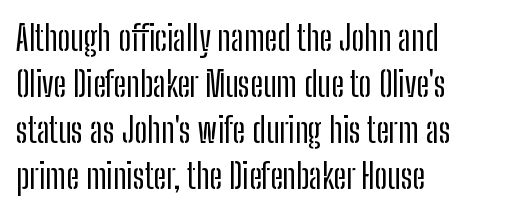
{"serif": "no", "italic": "no", "width": "condensed", "stroke_contrast": "low", "x_height": "medium", "monospaced": "no", "underline": "no", "align": "left", "line_spacing": "normal", "line_spacing_ratio": 1.31, "letter_spacing": "normal", "letter_spacing_em": 0.0, "glyph_px": 35}
